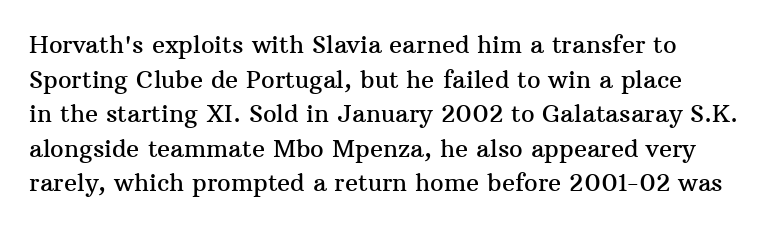
Q: Is the text italic (slanted)? A: No, it is upright.
Q: Is the text underlined? A: No.
Q: How is the paragraph aligned? A: Left-aligned.
Q: Is the spacing between letters normal or unusually wide? A: Normal.
Q: Is the spacing between lines tight, normal or loose? A: Normal.
